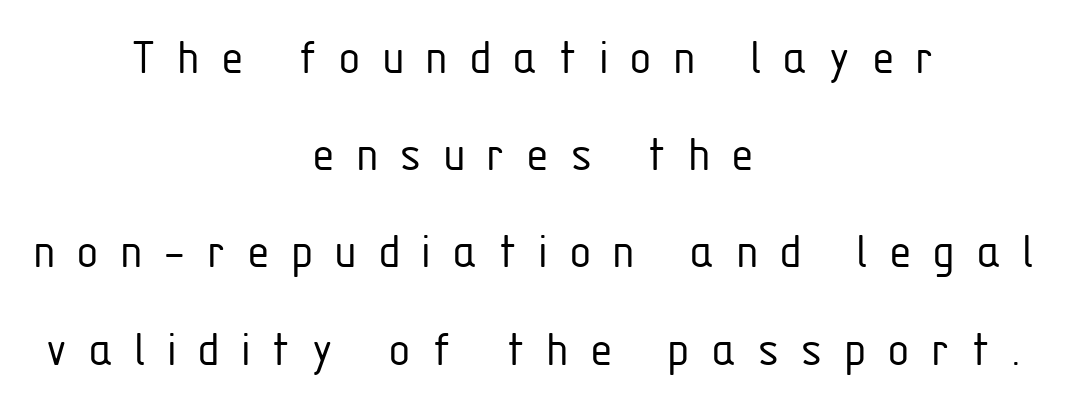
Q: Is the text bold? A: No.
Q: Is the text italic (slanted)? A: No, it is upright.
Q: Is the typeface a serif or a sans-serif typeface? A: Sans-serif.
Q: Is the text underlined? A: No.
Q: How is the paragraph aligned? A: Centered.
Q: Is the spacing between letters normal or unusually wide? A: Unusually wide.
Q: Width (condensed, normal, or wide)? A: Condensed.
Q: Stroke contrast? A: Low.
Q: x-height? A: Medium.
Q: Monospaced? A: No.
